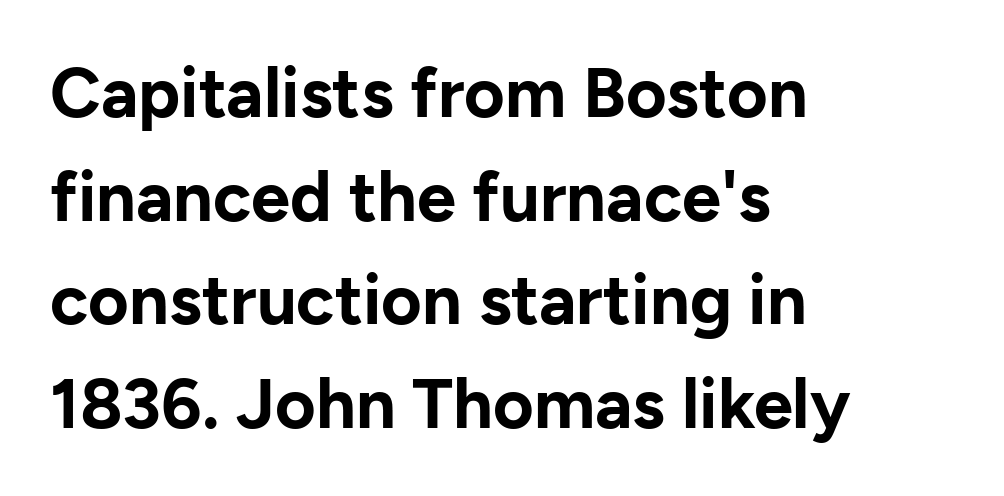
The image shows 70 px bold sans-serif type, upright; set left-aligned, normal line spacing (1.48x), normal letter spacing, not underlined; low stroke contrast and a medium x-height.
